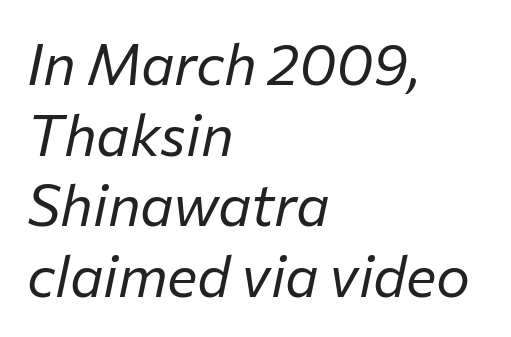
Q: Is the text bold? A: No.
Q: Is the text italic (slanted)? A: Yes, it leans right by about 12 degrees.
Q: Is the text underlined? A: No.
Q: How is the paragraph aligned? A: Left-aligned.
Q: Is the spacing between letters normal or unusually wide? A: Normal.
Q: Width (condensed, normal, or wide)? A: Normal.
Q: Stroke contrast? A: Low.
Q: x-height? A: Medium.
Q: Monospaced? A: No.
